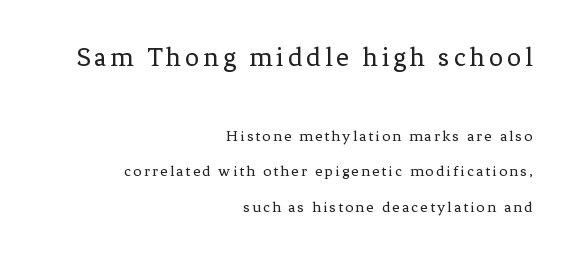
{"serif": "yes", "italic": "no", "bold": "no", "weight": "regular", "width": "normal", "stroke_contrast": "low", "x_height": "medium", "monospaced": "no", "underline": "no", "align": "right", "line_spacing": "loose", "line_spacing_ratio": 2.22, "larger_block": "first", "size_ratio": 1.75, "glyph_px": 28}
